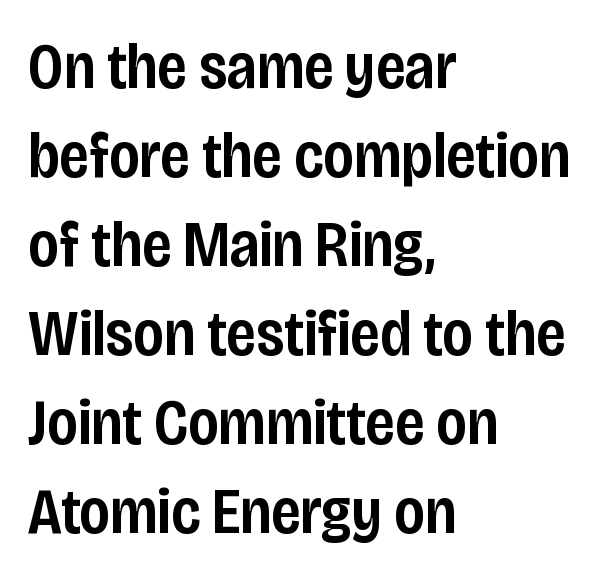
When letters stand straight like this, we call the style roman or upright. Stroke thickness is moderately raised; the sample reads as semibold. Anything drawn beneath the words? Only blank space. Is the letter spacing exaggerated? No — it looks like the ordinary default. The text block is weighted toward the left margin, trailing off unevenly rightward.
